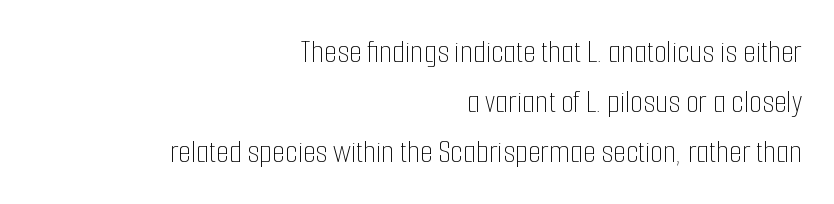
{"italic": "no", "bold": "no", "weight": "thin", "width": "condensed", "stroke_contrast": "low", "x_height": "medium", "monospaced": "no", "underline": "no", "align": "right", "line_spacing": "normal", "line_spacing_ratio": 1.51, "letter_spacing": "normal", "letter_spacing_em": 0.0, "glyph_px": 33}
